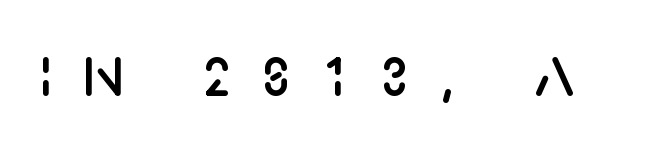
The image shows 75 px sans-serif type, upright; set unusually wide letter spacing (+0.42 em), not underlined; low stroke contrast and a large x-height.
